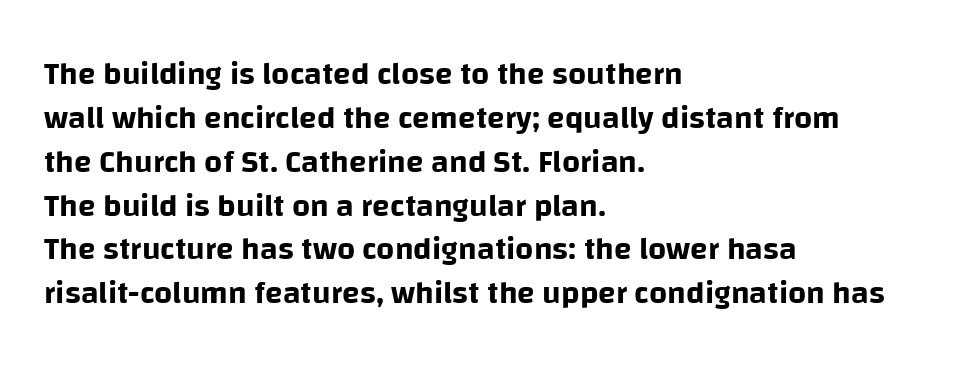
The image shows 32 px sans-serif type, upright; set left-aligned, normal line spacing (1.37x), normal letter spacing, not underlined; low stroke contrast and a large x-height.
